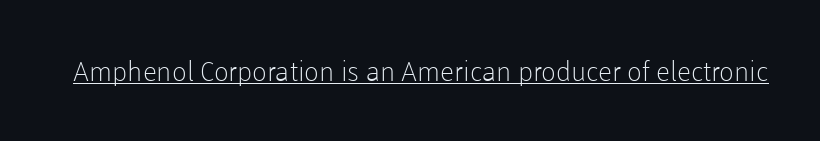
{"italic": "no", "bold": "no", "underline": "yes", "letter_spacing": "normal", "letter_spacing_em": 0.0, "glyph_px": 27}
